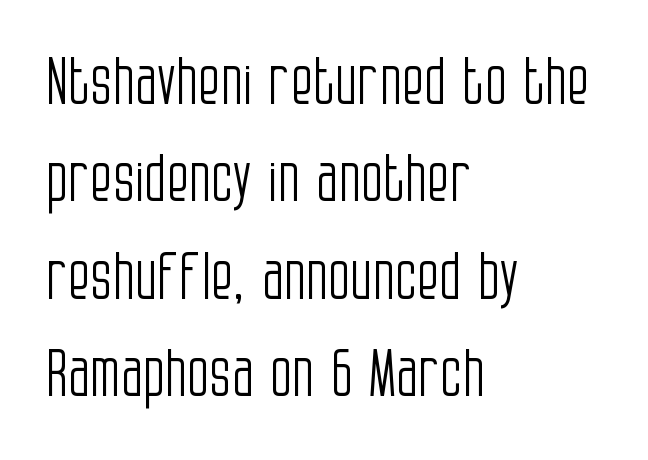
Bold? No — there's no thickening of the strokes. These lines stack with their left ends in a neat column. Descender tails drop into unmarked territory. Italic? Not at all — the glyphs are vertical. No feet cap the strokes, marking this as sans-serif type. Does extra space separate the letters? No, they use regular spacing.
